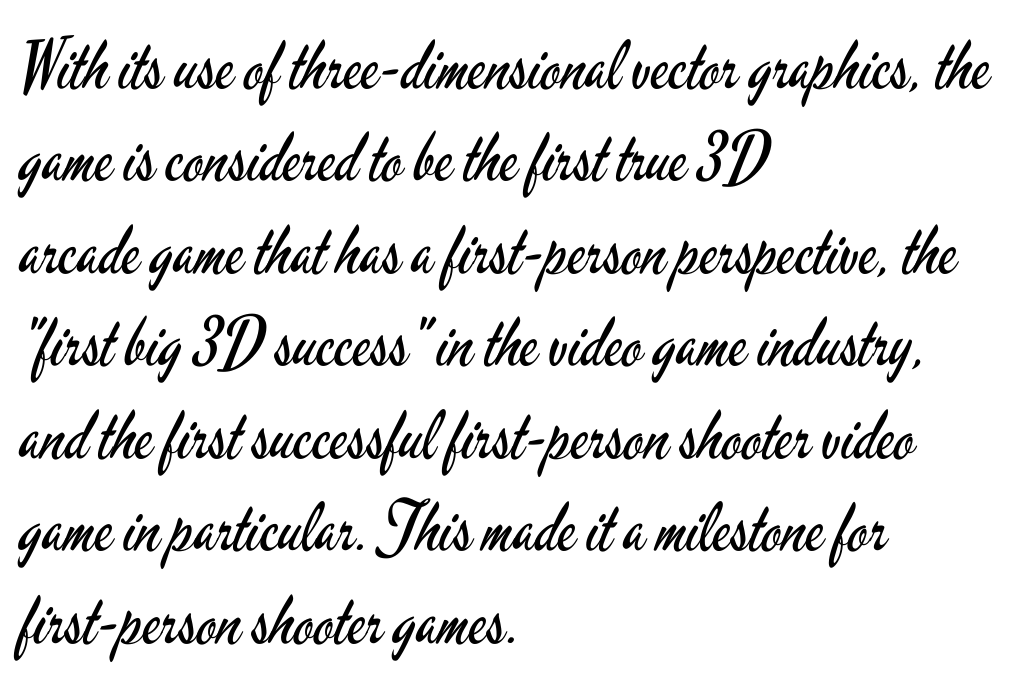
No chunkiness to these letters — they're not bold. Reading down the block, your eye returns to a fixed left position each line. Serif or sans? Sans — the stroke terminals are bare. Underlining? Definitely not there.
